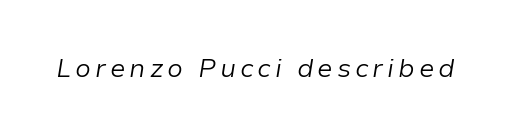
Q: Is the text bold? A: No.
Q: Is the text italic (slanted)? A: Yes, it leans right by about 9 degrees.
Q: Is the text underlined? A: No.
